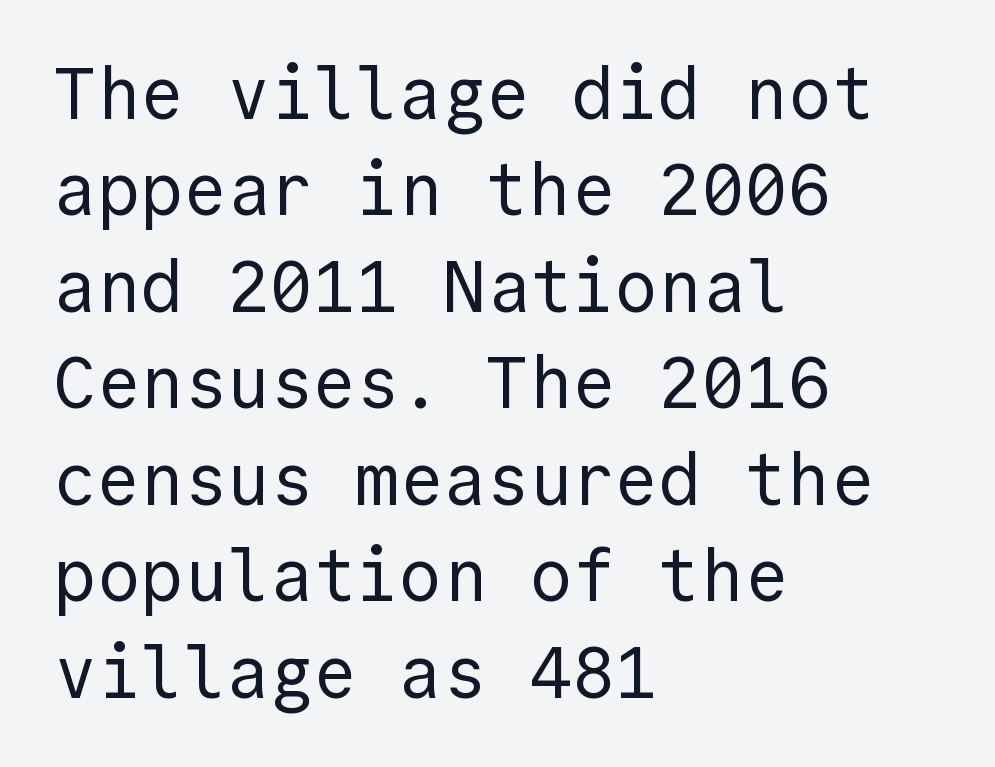
{"serif": "no", "italic": "no", "bold": "no", "weight": "regular", "width": "normal", "x_height": "medium", "monospaced": "yes", "underline": "no", "align": "left", "line_spacing": "normal", "line_spacing_ratio": 1.34, "letter_spacing": "normal", "letter_spacing_em": 0.0, "glyph_px": 72}
